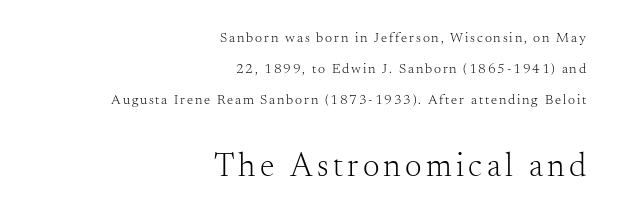
Q: Is the text bold? A: No.
Q: Is the text italic (slanted)? A: No, it is upright.
Q: Is the typeface a serif or a sans-serif typeface? A: Serif.
Q: Is the text underlined? A: No.
Q: How is the paragraph aligned? A: Right-aligned.
Q: Is the spacing between lines tight, normal or loose? A: Loose.
Q: Which block of text is set in a larger size, the first (top) or the second (bottom)? A: The second (bottom) one.
Q: Width (condensed, normal, or wide)? A: Normal.
Q: Stroke contrast? A: Medium.
Q: x-height? A: Small.
Q: Monospaced? A: No.
